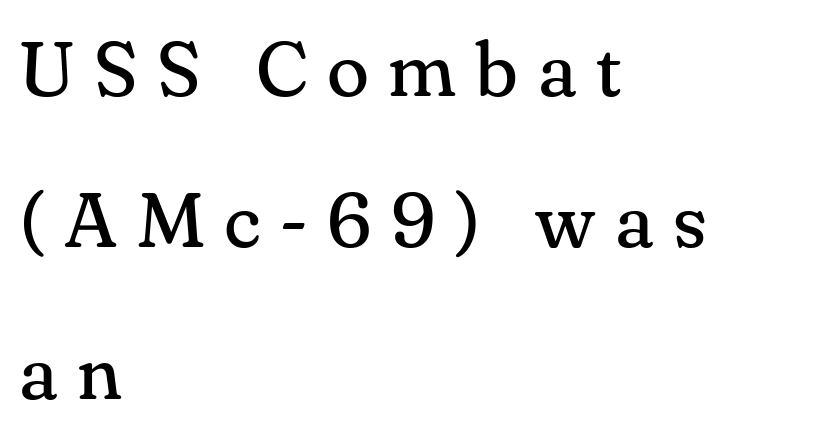
The image shows 78 px regular-weight serif type, upright; set left-aligned, loose line spacing (1.94x), unusually wide letter spacing (+0.25 em), not underlined; medium stroke contrast and a small x-height.
